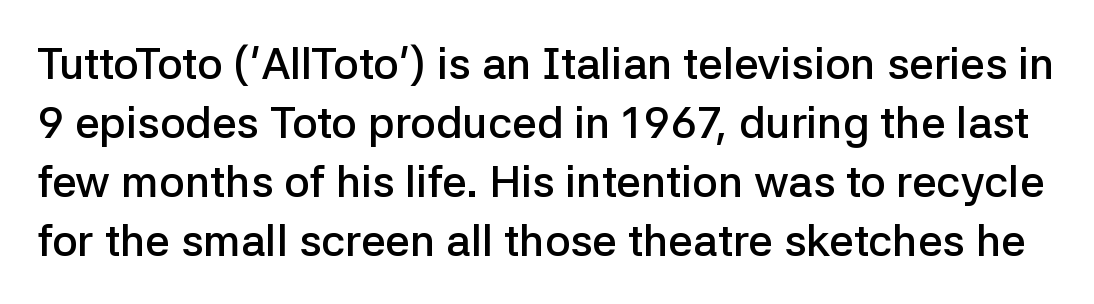
Q: Is the text bold? A: Semi-bold.
Q: Is the text italic (slanted)? A: No, it is upright.
Q: Is the typeface a serif or a sans-serif typeface? A: Sans-serif.
Q: Is the text underlined? A: No.
Q: Is the spacing between letters normal or unusually wide? A: Normal.
Q: Is the spacing between lines tight, normal or loose? A: Normal.
Q: Width (condensed, normal, or wide)? A: Normal.
Q: Stroke contrast? A: Low.
Q: x-height? A: Medium.
Q: Monospaced? A: No.
